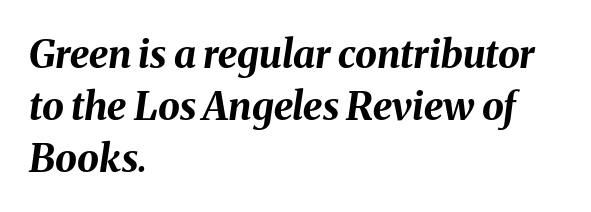
Q: Is the text bold? A: Yes.
Q: Is the text italic (slanted)? A: Yes, it leans right by about 8 degrees.
Q: Is the text underlined? A: No.
Q: How is the paragraph aligned? A: Left-aligned.
Q: Is the spacing between letters normal or unusually wide? A: Normal.
Q: Is the spacing between lines tight, normal or loose? A: Normal.
Q: Width (condensed, normal, or wide)? A: Normal.
Q: Stroke contrast? A: Medium.
Q: x-height? A: Medium.
Q: Monospaced? A: No.
